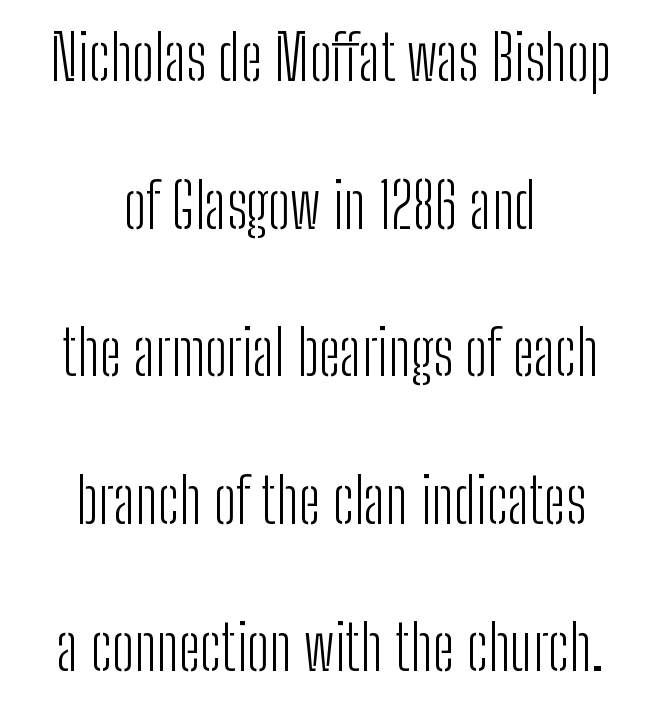
{"serif": "no", "italic": "no", "bold": "no", "weight": "light", "width": "condensed", "stroke_contrast": "low", "x_height": "medium", "monospaced": "no", "underline": "no", "align": "center", "line_spacing": "loose", "line_spacing_ratio": 2.38, "letter_spacing": "normal", "letter_spacing_em": 0.0, "glyph_px": 62}
